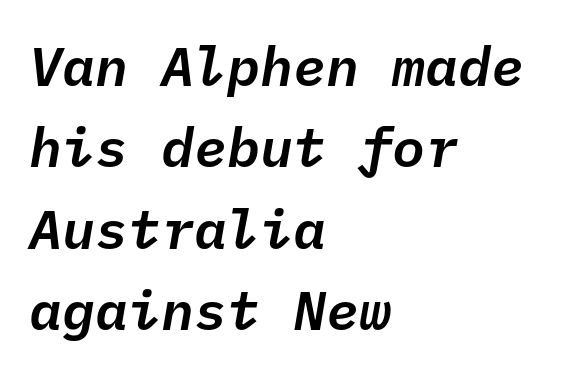
The image shows 55 px text type, italic (leaning right), monospaced; set left-aligned, normal line spacing (1.48x), normal letter spacing, not underlined; low stroke contrast and a medium x-height.
